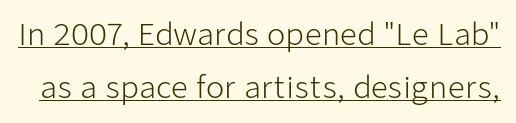
What kind of face is this? One without serifs — a sans. Here the designer chose a conventional face with non-uniform glyph widths. This sample uses plain, unmodified letter spacing. The characters are drawn with everyday or finer stroke widths. Notice how a bar underscores the lettering throughout. These lines were composed using upright roman letters.
